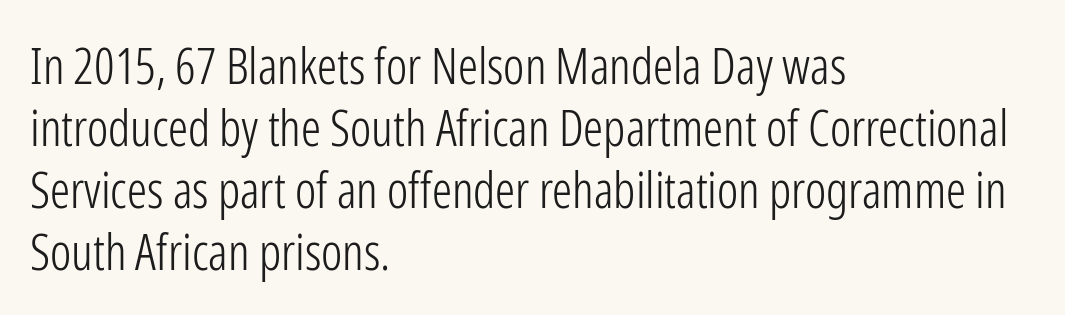
Q: Is the text bold? A: No.
Q: Is the text italic (slanted)? A: No, it is upright.
Q: Is the typeface a serif or a sans-serif typeface? A: Sans-serif.
Q: Is the text underlined? A: No.
Q: How is the paragraph aligned? A: Left-aligned.
Q: Is the spacing between letters normal or unusually wide? A: Normal.
Q: Width (condensed, normal, or wide)? A: Condensed.
Q: Stroke contrast? A: Low.
Q: x-height? A: Medium.
Q: Monospaced? A: No.
